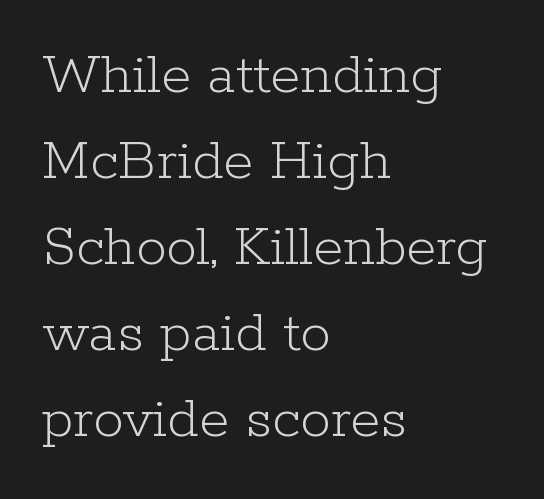
Is the block centered? No — it sits flush against the left margin. Notice how descenders clear the ascenders below comfortably — that's standard leading. Looks like regular typesetting: each glyph gets only the width it needs. A roman cut, with each character standing at attention. The face looks like a standard text weight, possibly lighter.
